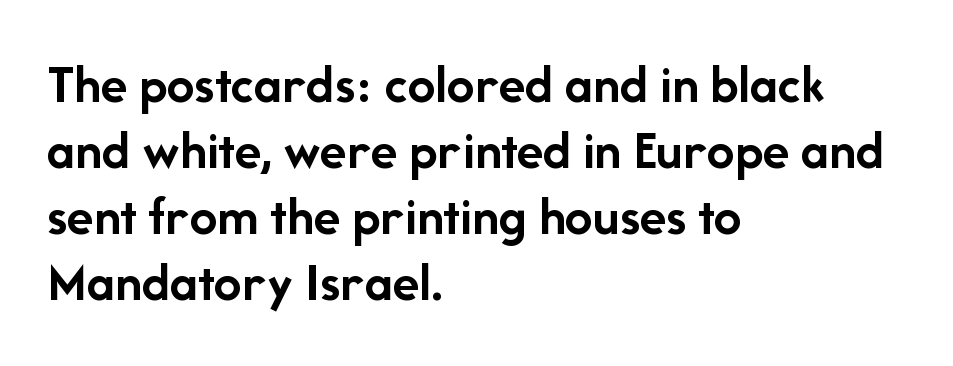
Q: Is the text bold? A: Yes.
Q: Is the text italic (slanted)? A: No, it is upright.
Q: Is the typeface a serif or a sans-serif typeface? A: Sans-serif.
Q: Is the text underlined? A: No.
Q: How is the paragraph aligned? A: Left-aligned.
Q: Is the spacing between letters normal or unusually wide? A: Normal.
Q: Width (condensed, normal, or wide)? A: Normal.
Q: Stroke contrast? A: Low.
Q: x-height? A: Medium.
Q: Monospaced? A: No.
